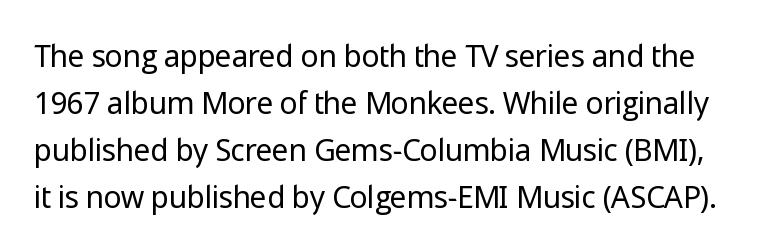
The image shows 30 px regular-weight sans-serif type, upright; set normal line spacing (1.57x), normal letter spacing, not underlined; low stroke contrast and a medium x-height.
